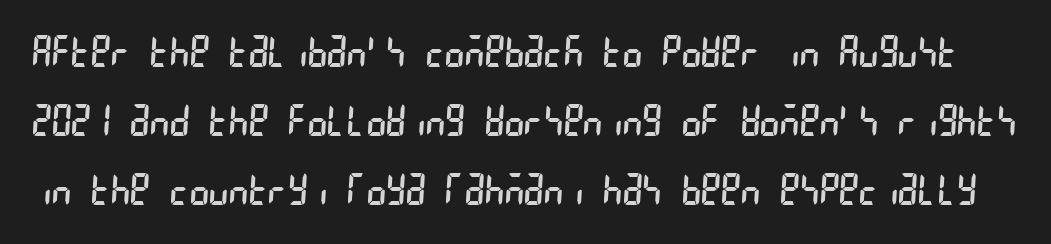
{"serif": "no", "bold": "no", "weight": "regular", "width": "condensed", "stroke_contrast": "low", "x_height": "large", "underline": "no", "line_spacing": "normal", "line_spacing_ratio": 1.64, "letter_spacing": "normal", "letter_spacing_em": 0.0, "glyph_px": 42}
